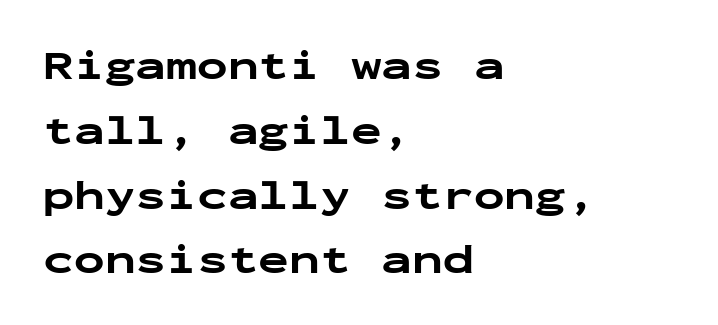
The strip under each line holds only bare page. A typesetter would call this zero additional tracking. The rendering anchors every line to the left-hand side. Each letter, wide or thin by design, is forced into the same width here. How would I describe the line gaps? Plain and ordinary.
